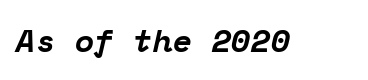
The typeface chosen for these lines features serifs. Letters rest on an invisible, unmarked baseline. The sample has been set heavy, in full bold. Tall strokes in this sample are angled rather than plumb.
